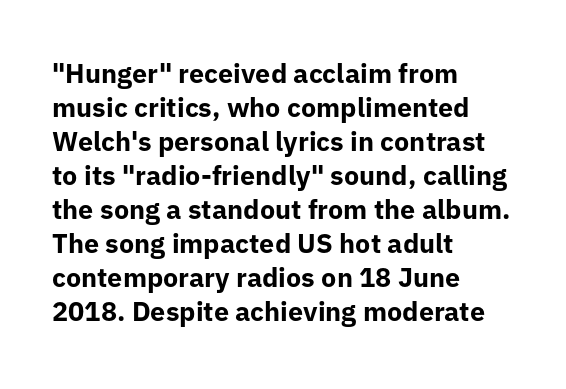
The image shows 27 px bold type, upright; set left-aligned, normal line spacing (1.26x), normal letter spacing, not underlined.
